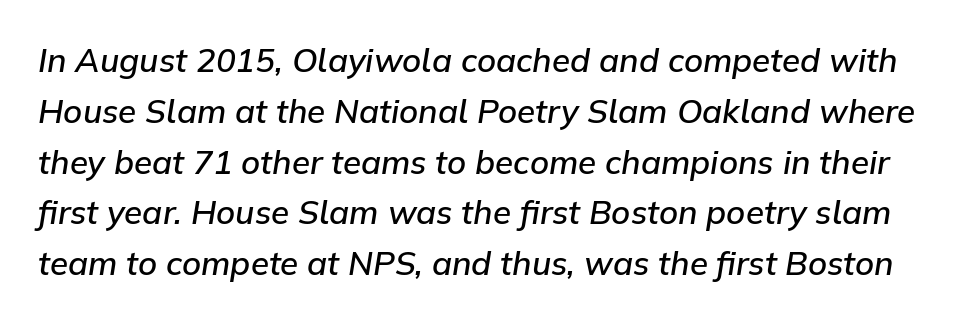
Q: Is the text bold? A: Semi-bold.
Q: Is the text italic (slanted)? A: Yes, it leans right by about 9 degrees.
Q: Is the text underlined? A: No.
Q: Is the spacing between letters normal or unusually wide? A: Normal.
Q: Is the spacing between lines tight, normal or loose? A: Normal.
Q: Width (condensed, normal, or wide)? A: Normal.
Q: Stroke contrast? A: Low.
Q: x-height? A: Medium.
Q: Monospaced? A: No.
